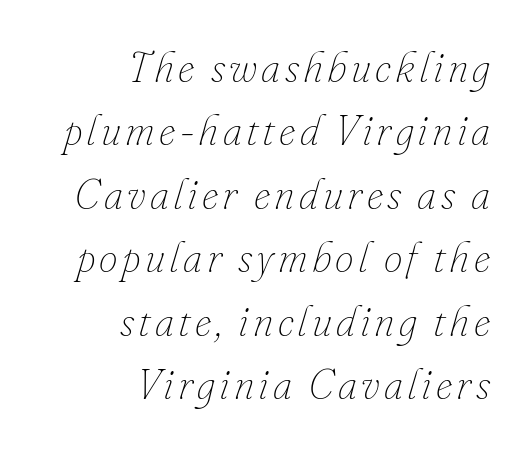
{"italic": "yes", "lean": "right", "slant_degrees": 16, "bold": "no", "weight": "thin", "width": "normal", "stroke_contrast": "low", "x_height": "small", "monospaced": "no", "underline": "no", "align": "right", "line_spacing": "normal", "line_spacing_ratio": 1.51, "glyph_px": 42}
